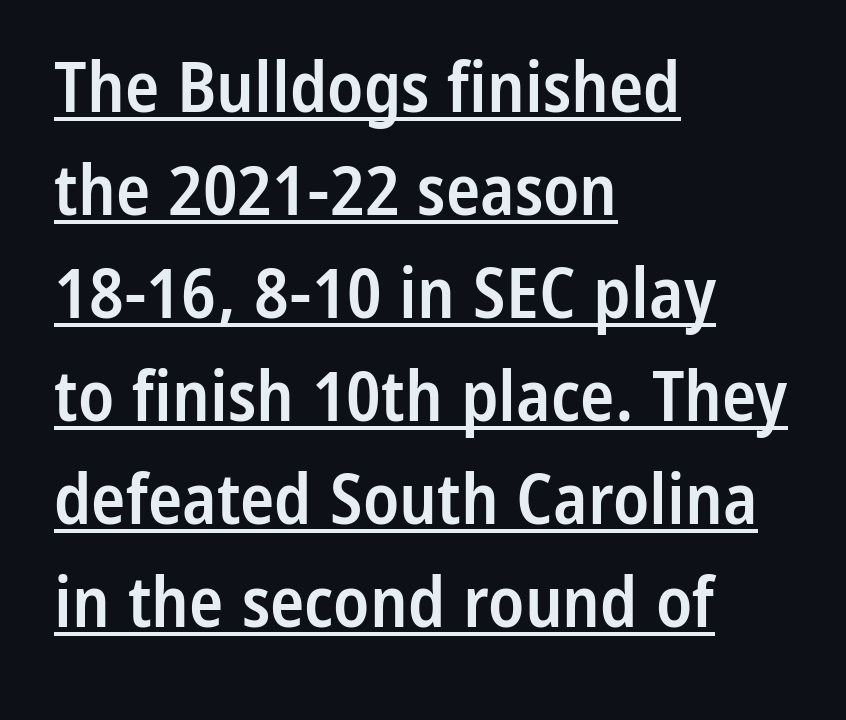
Q: Is the text bold? A: Semi-bold.
Q: Is the text italic (slanted)? A: No, it is upright.
Q: Is the typeface a serif or a sans-serif typeface? A: Sans-serif.
Q: Is the text underlined? A: Yes.
Q: How is the paragraph aligned? A: Left-aligned.
Q: Is the spacing between letters normal or unusually wide? A: Normal.
Q: Is the spacing between lines tight, normal or loose? A: Normal.
Q: Width (condensed, normal, or wide)? A: Condensed.
Q: Stroke contrast? A: Low.
Q: x-height? A: Medium.
Q: Monospaced? A: No.
